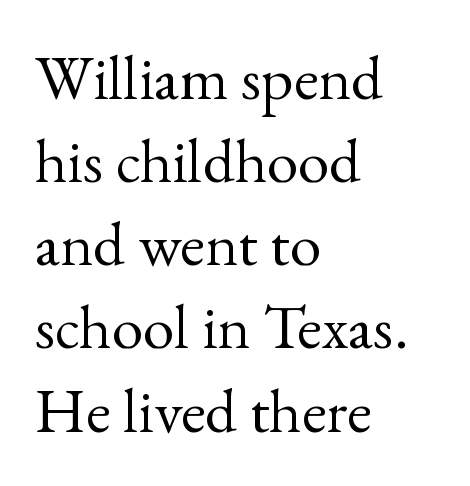
Q: Is the text bold? A: No.
Q: Is the text italic (slanted)? A: No, it is upright.
Q: Is the typeface a serif or a sans-serif typeface? A: Serif.
Q: Is the text underlined? A: No.
Q: How is the paragraph aligned? A: Left-aligned.
Q: Is the spacing between letters normal or unusually wide? A: Normal.
Q: Is the spacing between lines tight, normal or loose? A: Normal.
Q: Width (condensed, normal, or wide)? A: Normal.
Q: x-height? A: Small.
Q: Monospaced? A: No.
